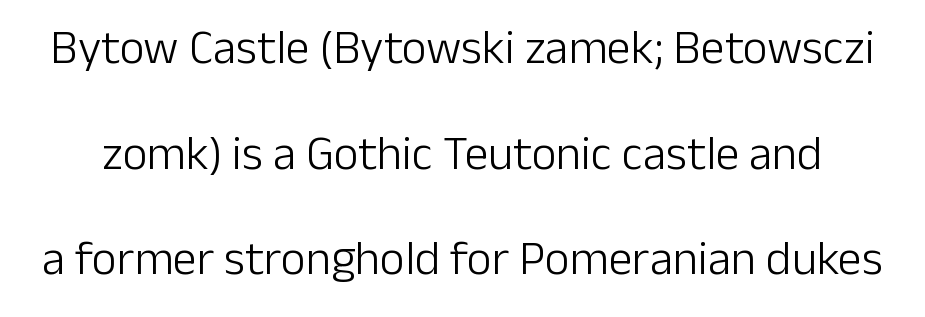
The image shows 48 px light sans-serif type, upright; set loose line spacing (2.2x), normal letter spacing, not underlined; low stroke contrast and a medium x-height.
